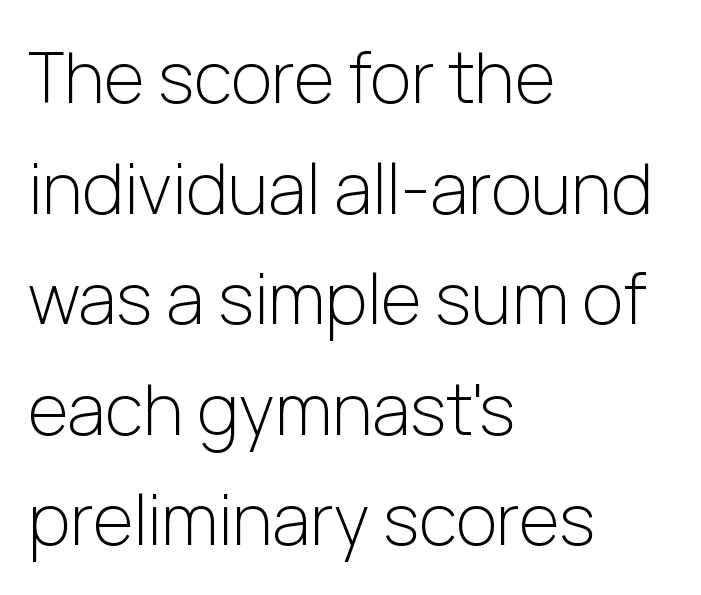
It's the straight-up-and-down kind of type. The space between consecutive lines is moderate. The passage is arranged the way most books set body copy — flush left. Looks like regular typesetting: each glyph gets only the width it needs. The passage shown is typeset with a sans-serif family.
